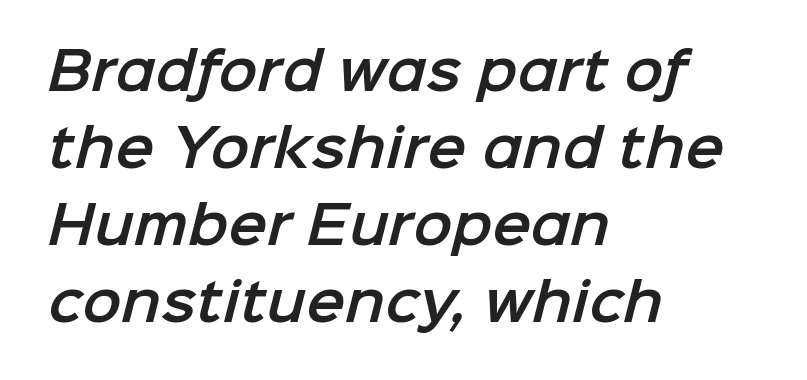
{"serif": "no", "width": "normal", "stroke_contrast": "low", "x_height": "medium", "monospaced": "no", "underline": "no", "align": "left", "line_spacing": "normal", "line_spacing_ratio": 1.48, "letter_spacing": "normal", "letter_spacing_em": 0.0, "glyph_px": 52}
